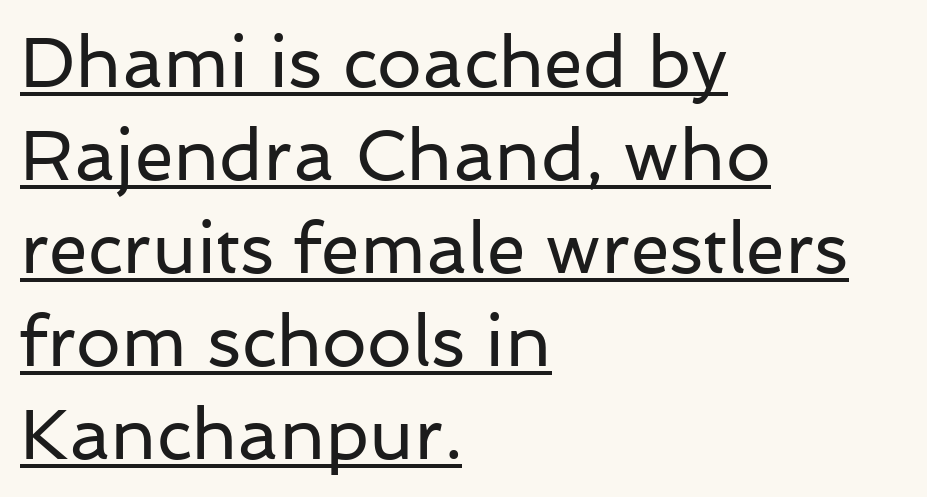
{"serif": "no", "italic": "no", "bold": "no", "weight": "regular", "width": "normal", "stroke_contrast": "low", "x_height": "medium", "monospaced": "no", "underline": "yes", "align": "left", "line_spacing": "normal", "line_spacing_ratio": 1.31, "letter_spacing": "normal", "letter_spacing_em": 0.0, "glyph_px": 71}
